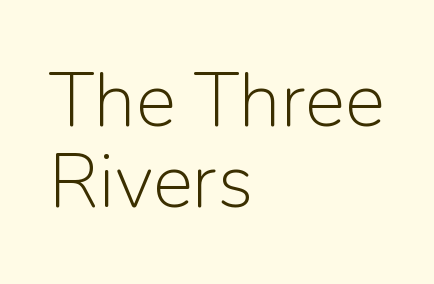
You could not count columns in this text — the font is proportionally spaced. The leading is snug, giving the passage a crowded texture. Nope, not italic — everything's standing straight. The ragged edge is on the right, which tells us the setting is flush left.
